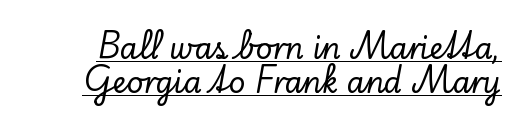
A continuous stroke trails under the words, as in a hyperlink. This sample has the flowing, uneven cadence of proportional lettering. The passage shown has conventional tracking throughout.
